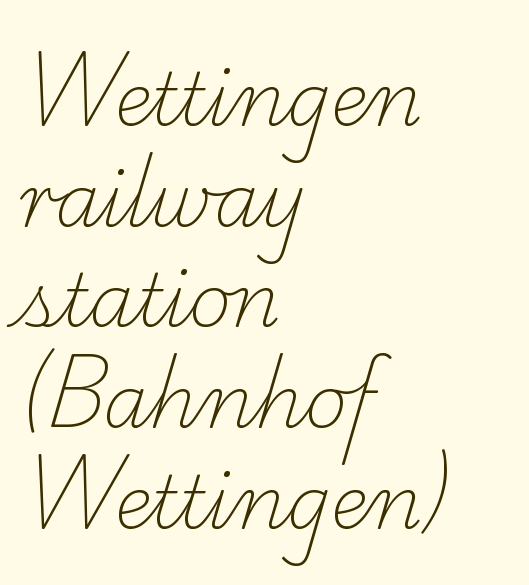
{"serif": "yes", "bold": "no", "weight": "light", "width": "normal", "stroke_contrast": "low", "x_height": "small", "monospaced": "no", "underline": "no", "align": "left", "line_spacing": "normal", "line_spacing_ratio": 1.38, "letter_spacing": "normal", "letter_spacing_em": 0.0, "glyph_px": 73}
